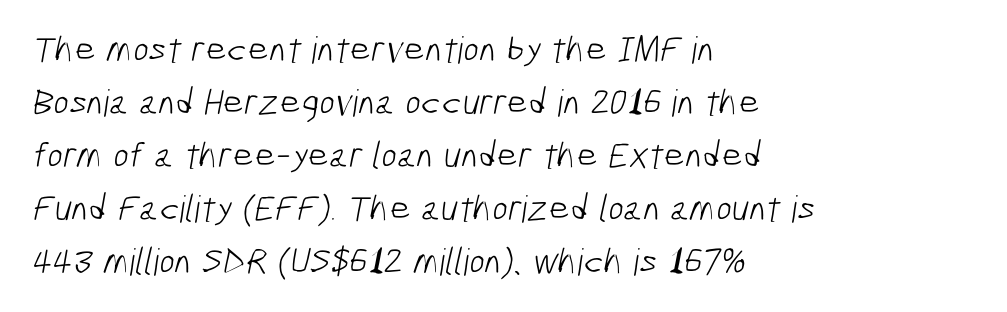
Q: Is the text bold? A: No.
Q: Is the typeface a serif or a sans-serif typeface? A: Sans-serif.
Q: Is the text underlined? A: No.
Q: How is the paragraph aligned? A: Left-aligned.
Q: Is the spacing between letters normal or unusually wide? A: Normal.
Q: Is the spacing between lines tight, normal or loose? A: Normal.
Q: Width (condensed, normal, or wide)? A: Condensed.
Q: Stroke contrast? A: Low.
Q: x-height? A: Medium.
Q: Monospaced? A: No.
